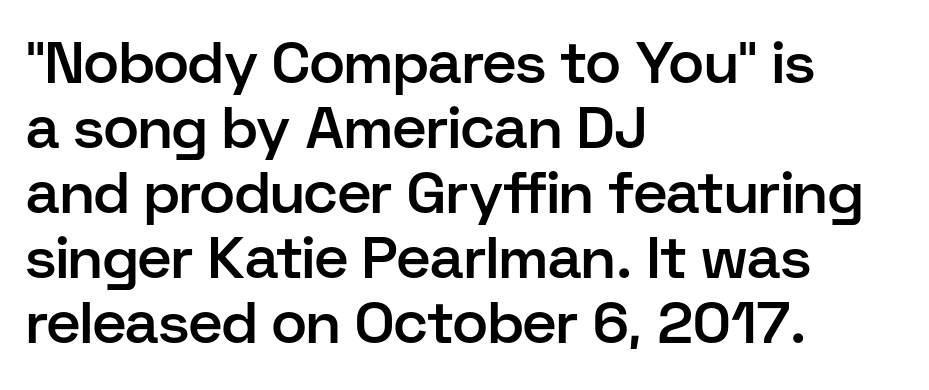
Q: Is the text bold? A: Semi-bold.
Q: Is the text italic (slanted)? A: No, it is upright.
Q: Is the typeface a serif or a sans-serif typeface? A: Sans-serif.
Q: Is the text underlined? A: No.
Q: How is the paragraph aligned? A: Left-aligned.
Q: Is the spacing between letters normal or unusually wide? A: Normal.
Q: Is the spacing between lines tight, normal or loose? A: Tight.
Q: Width (condensed, normal, or wide)? A: Normal.
Q: Stroke contrast? A: Low.
Q: x-height? A: Medium.
Q: Monospaced? A: No.
